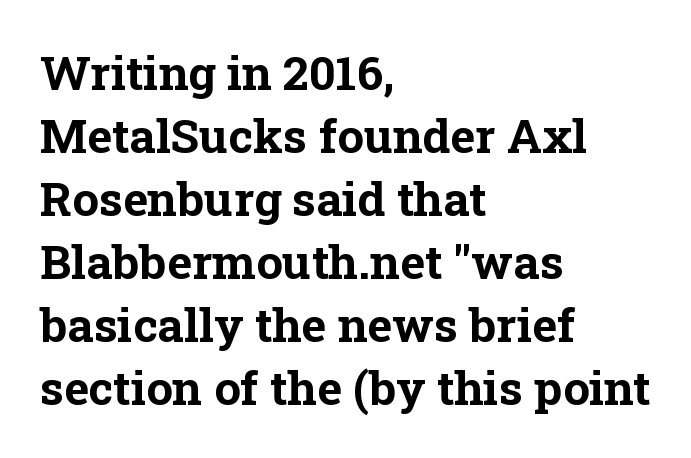
{"serif": "yes", "italic": "no", "bold": "yes", "weight": "bold", "width": "normal", "stroke_contrast": "low", "x_height": "medium", "monospaced": "no", "underline": "no", "align": "left", "line_spacing": "normal", "line_spacing_ratio": 1.34, "letter_spacing": "normal", "letter_spacing_em": 0.0, "glyph_px": 47}
